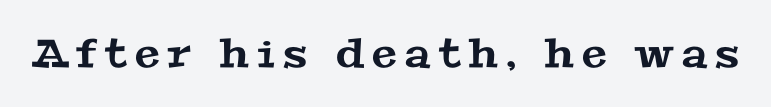
In terms of letterspacing, this is a distinctly airy, spread setting. Words float on clear page, feet unadorned. The rendering uses natural spacing where letterforms have individual widths. To sum up the face: it has serifs.
